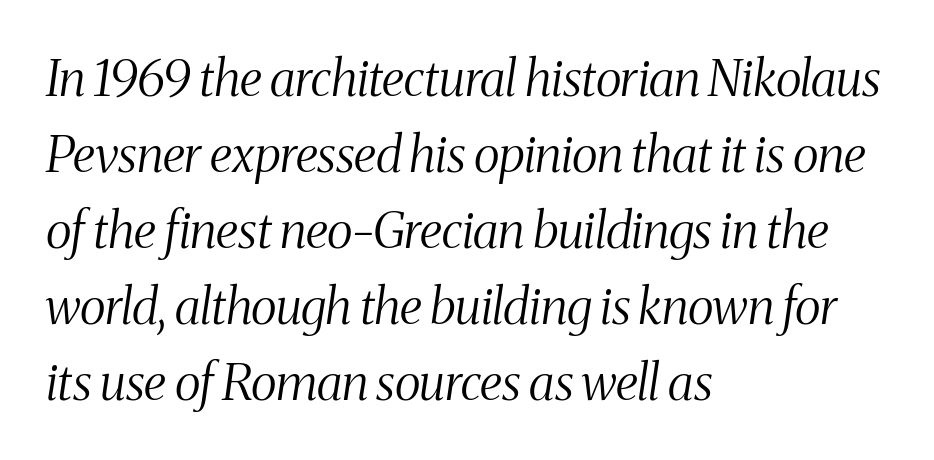
The image shows 50 px light, condensed serif type, italic (leaning right); set left-aligned, normal line spacing (1.52x), normal letter spacing, not underlined; medium stroke contrast and a medium x-height.
